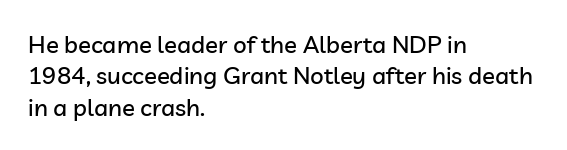
Q: Is the text italic (slanted)? A: No, it is upright.
Q: Is the text underlined? A: No.
Q: How is the paragraph aligned? A: Left-aligned.
Q: Is the spacing between letters normal or unusually wide? A: Normal.
Q: Is the spacing between lines tight, normal or loose? A: Normal.
